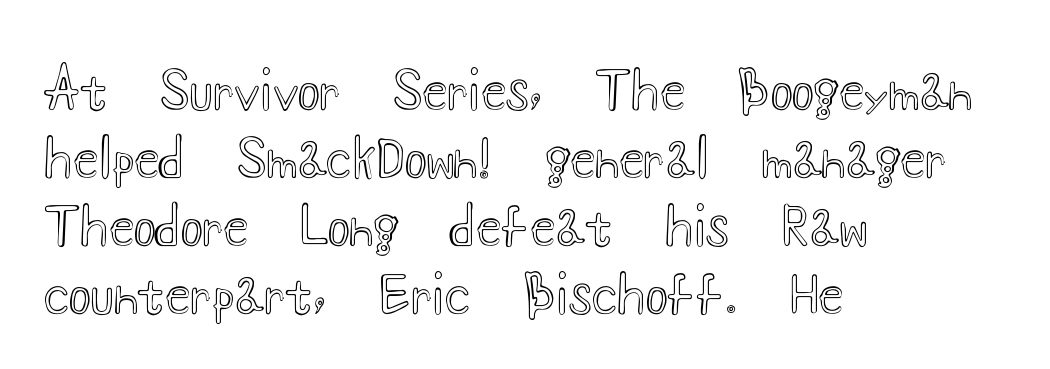
This sample is left-justified, so line endings fall wherever the words run out. Plain, unruled lines of type. Note the varied advance widths — an 'i' is clearly narrower than an 'm'. The font's upright variant was chosen for this text.
